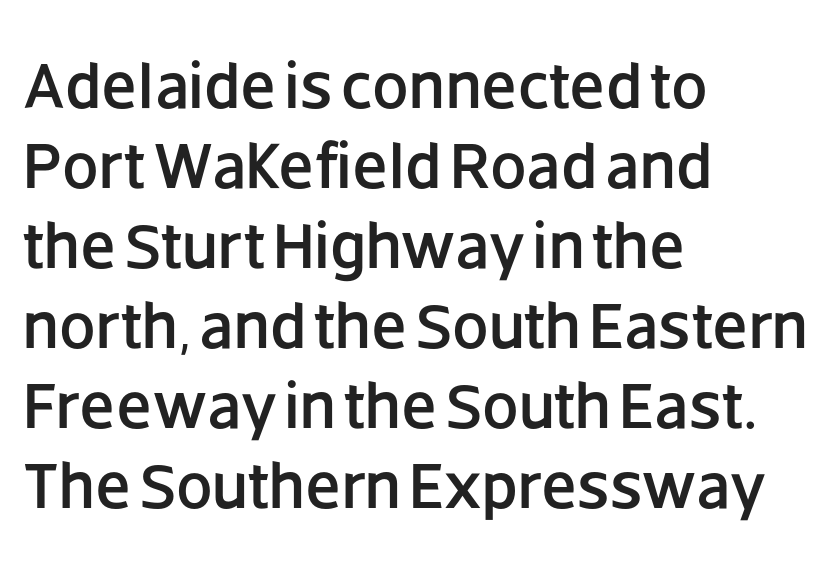
This sample uses an upright cut, with every glyph sitting square on the baseline. The text block is weighted toward the left margin, trailing off unevenly rightward. Letterform terminals end flat and unadorned throughout the passage. In terms of letterspacing, this is plain default setting. Each row of text sits above clean, open space. Character widths vary here, with narrow letters taking less room than wide ones.
